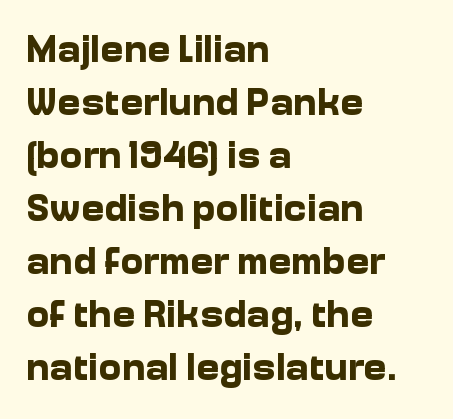
Q: Is the text bold? A: Yes.
Q: Is the text italic (slanted)? A: No, it is upright.
Q: Is the typeface a serif or a sans-serif typeface? A: Sans-serif.
Q: Is the text underlined? A: No.
Q: How is the paragraph aligned? A: Left-aligned.
Q: Is the spacing between letters normal or unusually wide? A: Normal.
Q: Is the spacing between lines tight, normal or loose? A: Normal.
Q: Width (condensed, normal, or wide)? A: Normal.
Q: Stroke contrast? A: Low.
Q: x-height? A: Medium.
Q: Monospaced? A: No.
